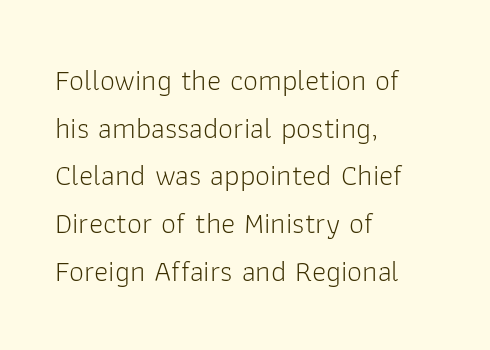
This sample keeps an unexceptional amount of space between lines. The line texture is even and compact thanks to regular tracking. Only glyphs here, with clear space below each row. Weight class: somewhere from thin through regular. The letters stand upright; this is a roman face. The lines are quadded left.
